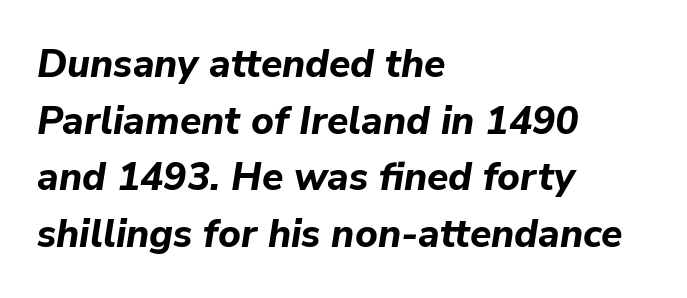
Q: Is the text bold? A: Yes.
Q: Is the text italic (slanted)? A: Yes, it leans right by about 9 degrees.
Q: Is the text underlined? A: No.
Q: How is the paragraph aligned? A: Left-aligned.
Q: Is the spacing between letters normal or unusually wide? A: Normal.
Q: Is the spacing between lines tight, normal or loose? A: Normal.
Q: Width (condensed, normal, or wide)? A: Normal.
Q: Stroke contrast? A: Low.
Q: x-height? A: Medium.
Q: Monospaced? A: No.
